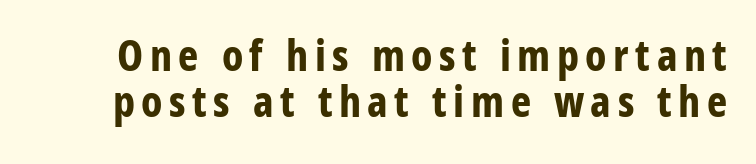
The glyphs have the mass of a bold cut. What's the leading like? Squeezed, with rows nearly overlapping. The words here are not underlined. Note the varied advance widths — an 'i' is clearly narrower than an 'm'. Quick note: not italic, upright.
